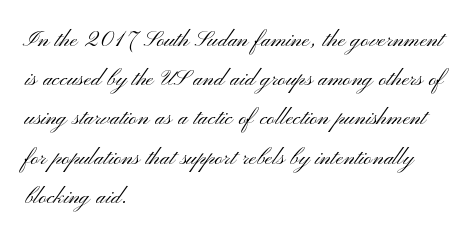
Q: Is the text bold? A: No.
Q: Is the text italic (slanted)? A: Yes.
Q: Is the typeface a serif or a sans-serif typeface? A: Sans-serif.
Q: Is the text underlined? A: No.
Q: How is the paragraph aligned? A: Left-aligned.
Q: Is the spacing between letters normal or unusually wide? A: Normal.
Q: Is the spacing between lines tight, normal or loose? A: Normal.
Q: Width (condensed, normal, or wide)? A: Wide.
Q: Stroke contrast? A: Medium.
Q: x-height? A: Small.
Q: Monospaced? A: No.
